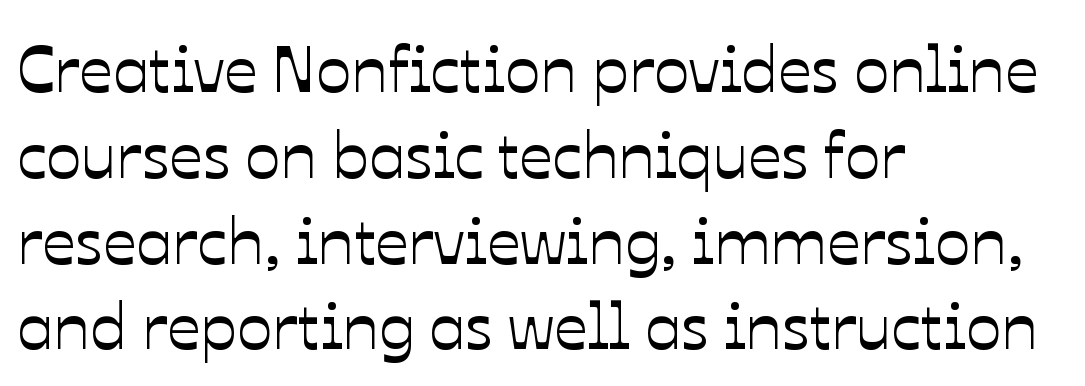
Each line starts at the same left margin while the right side varies. Here the designer chose a conventional face with non-uniform glyph widths. The glyphs are unaccompanied by any horizontal stroke below them. These lines keep a tight, regular rhythm from letter to letter.
